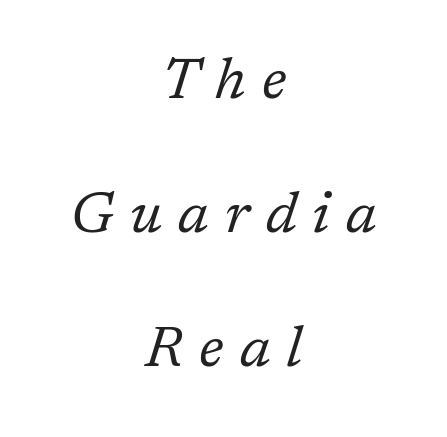
Q: Is the text bold? A: No.
Q: Is the text italic (slanted)? A: Yes, it leans right by about 17 degrees.
Q: Is the typeface a serif or a sans-serif typeface? A: Serif.
Q: Is the text underlined? A: No.
Q: How is the paragraph aligned? A: Centered.
Q: Is the spacing between letters normal or unusually wide? A: Unusually wide.
Q: Is the spacing between lines tight, normal or loose? A: Loose.
Q: Width (condensed, normal, or wide)? A: Normal.
Q: Stroke contrast? A: Low.
Q: x-height? A: Medium.
Q: Monospaced? A: No.
